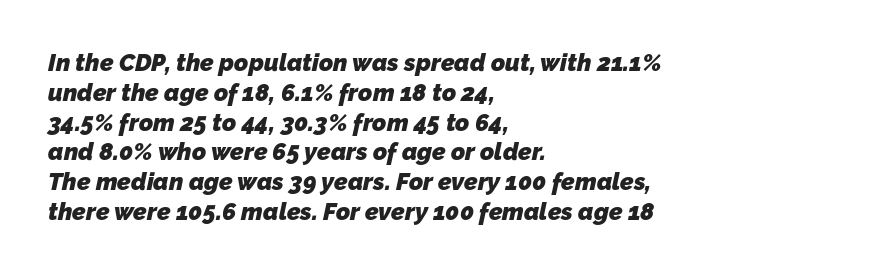
There is no visible air inserted between adjacent glyphs. Its strokes are broad and dark, the hallmark of bold type. Compared with a centered layout, this one pins lines to the left instead. Letters rest on an invisible, unmarked baseline.
